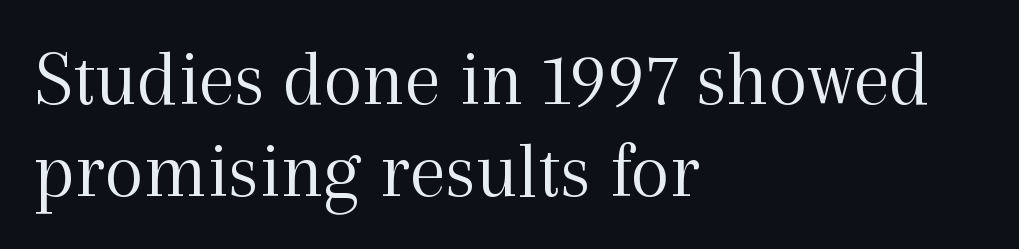
In terms of letterspacing, this is plain default setting. It's the straight-up-and-down kind of type. Is this a fixed-width face? No — the glyphs have proportional, varying widths. The paragraph has a hard left edge and a soft right edge. Summary of vertical rhythm: compact, with narrow interline spacing.
